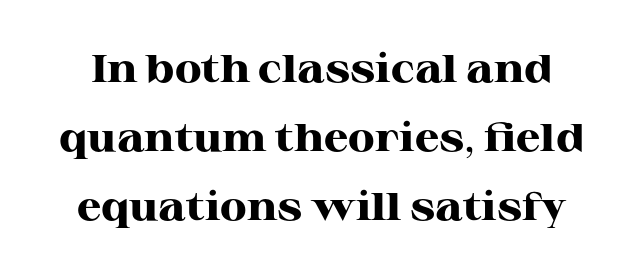
{"serif": "yes", "italic": "no", "bold": "yes", "weight": "heavy", "width": "wide", "stroke_contrast": "high", "x_height": "medium", "monospaced": "no", "underline": "no", "line_spacing_ratio": 1.77, "letter_spacing": "normal", "letter_spacing_em": 0.0, "glyph_px": 39}
